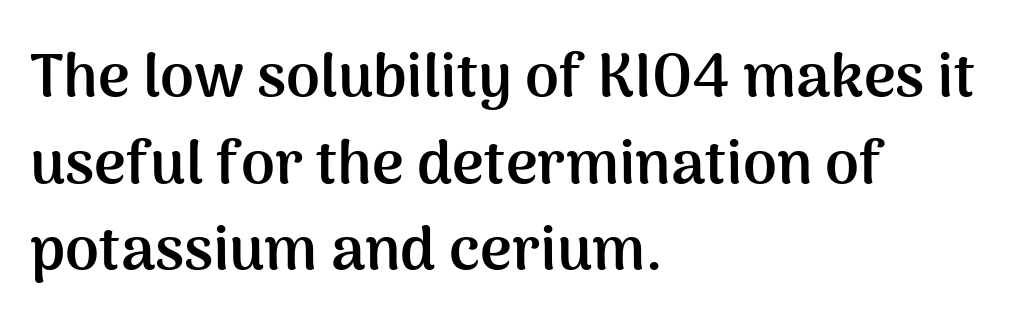
The image shows 61 px semibold sans-serif type, upright; set left-aligned, normal line spacing (1.42x), normal letter spacing, not underlined; medium stroke contrast and a medium x-height.
